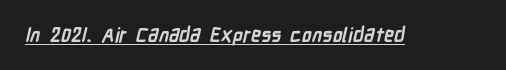
The image shows 20 px bold type; set normal letter spacing, underlined.
